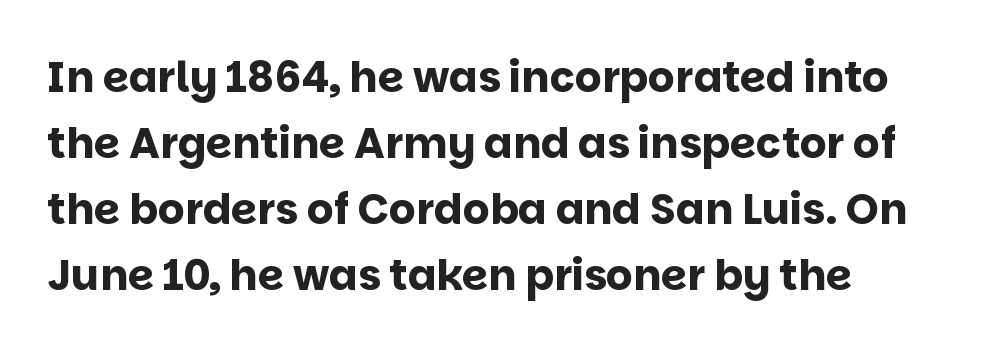
Q: Is the text bold? A: Yes.
Q: Is the text italic (slanted)? A: No, it is upright.
Q: Is the typeface a serif or a sans-serif typeface? A: Sans-serif.
Q: Is the text underlined? A: No.
Q: How is the paragraph aligned? A: Left-aligned.
Q: Is the spacing between letters normal or unusually wide? A: Normal.
Q: Is the spacing between lines tight, normal or loose? A: Normal.
Q: Width (condensed, normal, or wide)? A: Normal.
Q: Stroke contrast? A: Low.
Q: x-height? A: Large.
Q: Monospaced? A: No.
